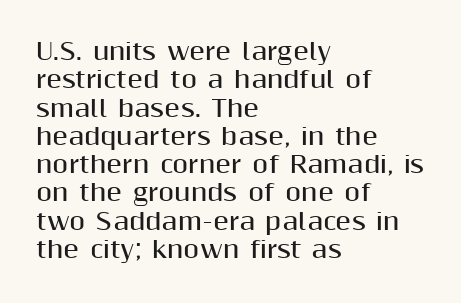
{"italic": "no", "bold": "yes", "underline": "no", "align": "left", "line_spacing_ratio": 1.23, "letter_spacing": "normal", "letter_spacing_em": 0.0, "glyph_px": 23}
